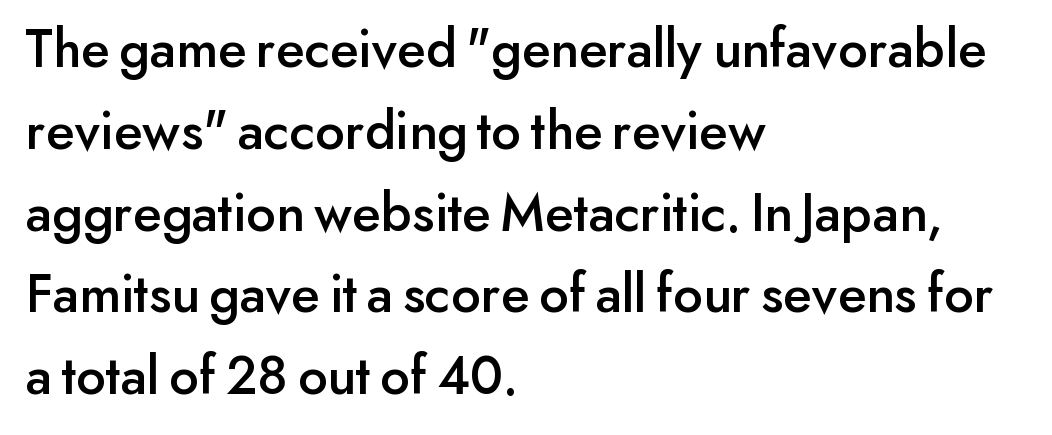
Q: Is the text italic (slanted)? A: No, it is upright.
Q: Is the typeface a serif or a sans-serif typeface? A: Sans-serif.
Q: Is the text underlined? A: No.
Q: How is the paragraph aligned? A: Left-aligned.
Q: Is the spacing between letters normal or unusually wide? A: Normal.
Q: Is the spacing between lines tight, normal or loose? A: Normal.
Q: Width (condensed, normal, or wide)? A: Normal.
Q: Stroke contrast? A: Low.
Q: x-height? A: Small.
Q: Monospaced? A: No.
